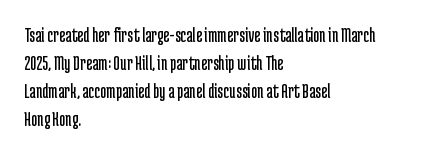
{"italic": "no", "bold": "no", "underline": "no", "align": "left", "line_spacing": "normal", "line_spacing_ratio": 1.34, "letter_spacing": "normal", "letter_spacing_em": 0.0, "glyph_px": 21}
